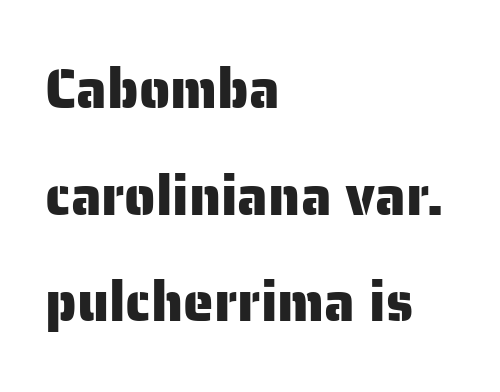
The zone under the glyphs is completely vacant. Type style note: lacks serifs. These lines stack with their left ends in a neat column. In terms of leading, this rendering errs on the spacious side.
